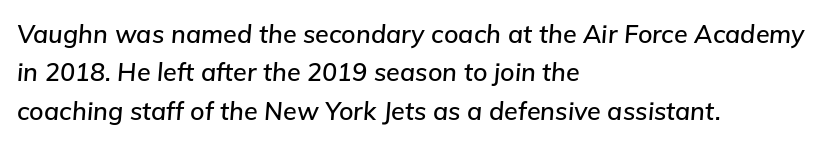
Words float on clear page, feet unadorned. This sample uses an oblique cut, with every glyph tilted off the vertical. These lines sit exactly where default settings would place them. The passage shown has conventional tracking throughout. If you drew a ruler down the left edge, every line would touch it.
